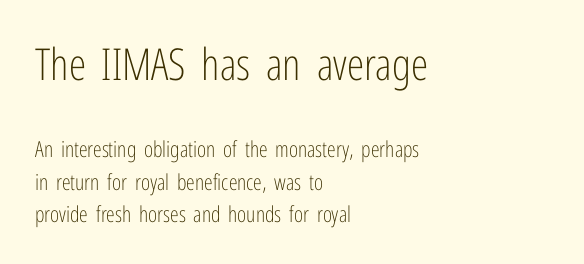
Underline: absent. Type style note: lacks serifs. The type is set solid horizontally, with unmodified tracking. In terms of leading, this rendering sits right in the middle. Spacing verdict: proportional, widths tailored to each character. Is the lower block the larger one? No — the upper block carries the bigger type.
